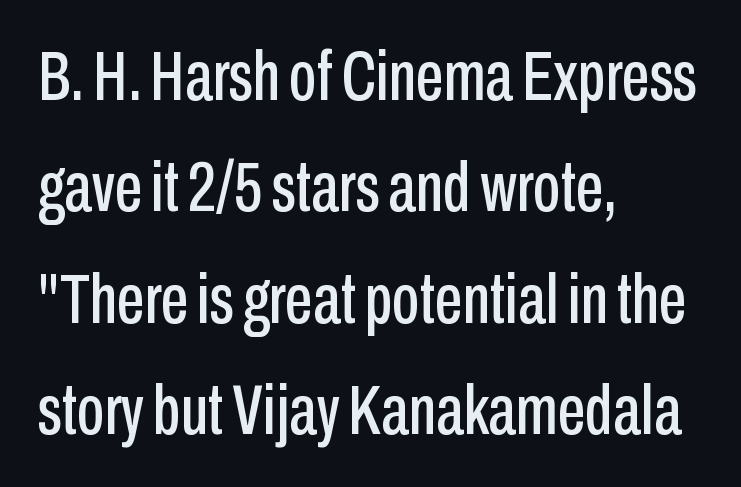
Q: Is the text italic (slanted)? A: No, it is upright.
Q: Is the typeface a serif or a sans-serif typeface? A: Sans-serif.
Q: Is the text underlined? A: No.
Q: How is the paragraph aligned? A: Left-aligned.
Q: Is the spacing between letters normal or unusually wide? A: Normal.
Q: Is the spacing between lines tight, normal or loose? A: Normal.
Q: Width (condensed, normal, or wide)? A: Condensed.
Q: Stroke contrast? A: Low.
Q: x-height? A: Medium.
Q: Monospaced? A: No.
